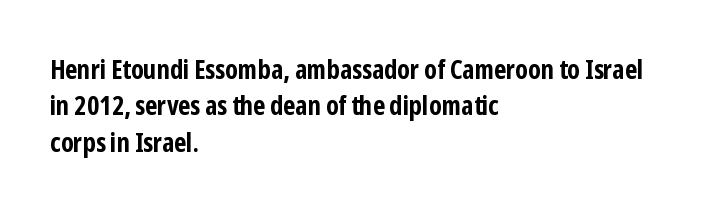
The lettering stays uniformly vertical, giving the passage a roman look. Letters rest on an invisible, unmarked baseline. This block has exactly the height ordinary leading produces. Spacing between characters is what you'd get straight out of the box. Notice how thick the strokes are: this is what a full bold looks like.
